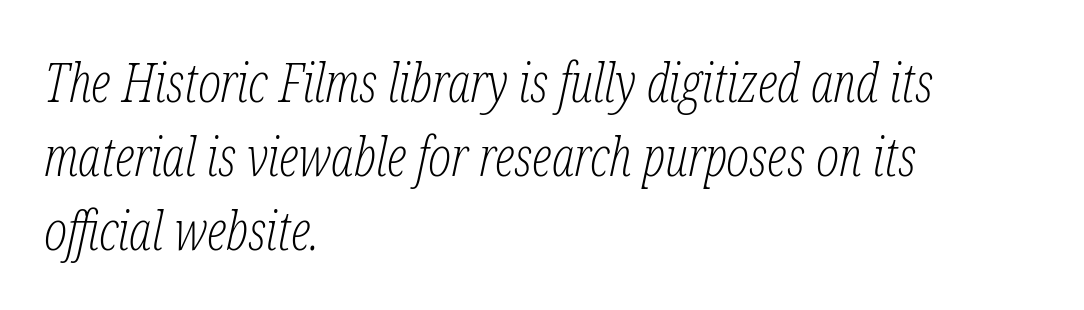
Q: Is the text bold? A: No.
Q: Is the text italic (slanted)? A: Yes, it leans right by about 12 degrees.
Q: Is the typeface a serif or a sans-serif typeface? A: Serif.
Q: Is the text underlined? A: No.
Q: How is the paragraph aligned? A: Left-aligned.
Q: Is the spacing between letters normal or unusually wide? A: Normal.
Q: Is the spacing between lines tight, normal or loose? A: Normal.
Q: Width (condensed, normal, or wide)? A: Condensed.
Q: Stroke contrast? A: Low.
Q: x-height? A: Medium.
Q: Monospaced? A: No.
